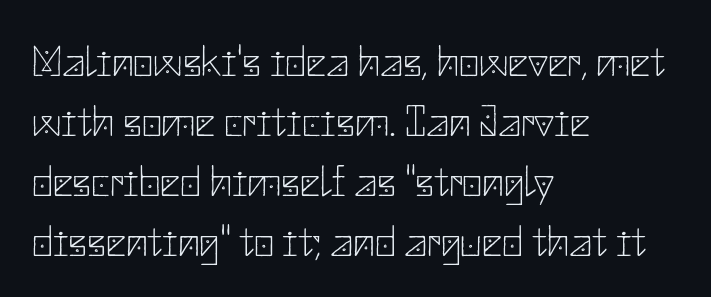
Letters have the restrained weight of plain body copy at most. Reading down the block, your eye returns to a fixed left position each line. Observe the absence of serifs on each vertical stroke in this sample. The tracking reads as untouched default to a designer's eye. A bare baseline throughout the passage. Leading: standard.
